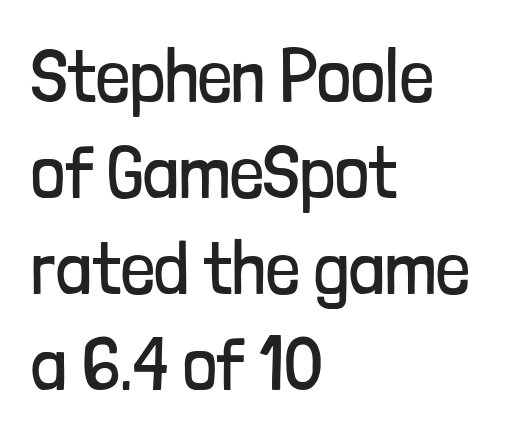
{"serif": "no", "italic": "no", "bold": "no", "weight": "regular", "width": "condensed", "stroke_contrast": "low", "x_height": "medium", "monospaced": "no", "underline": "no", "align": "left", "line_spacing": "normal", "line_spacing_ratio": 1.28, "letter_spacing": "normal", "letter_spacing_em": 0.0, "glyph_px": 75}
